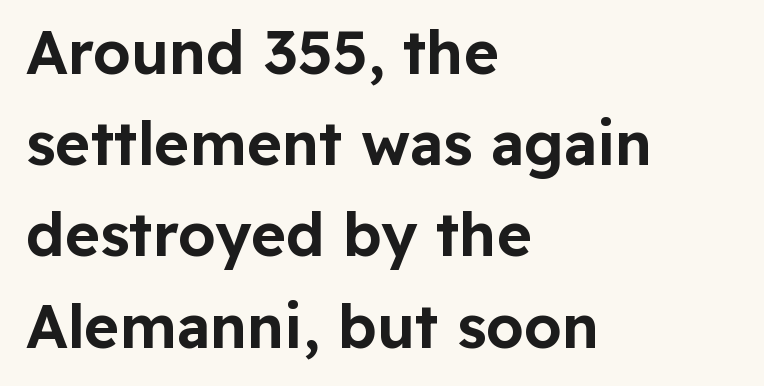
Q: Is the text italic (slanted)? A: No, it is upright.
Q: Is the typeface a serif or a sans-serif typeface? A: Sans-serif.
Q: Is the text underlined? A: No.
Q: How is the paragraph aligned? A: Left-aligned.
Q: Is the spacing between letters normal or unusually wide? A: Normal.
Q: Is the spacing between lines tight, normal or loose? A: Normal.
Q: Width (condensed, normal, or wide)? A: Normal.
Q: Stroke contrast? A: Low.
Q: x-height? A: Medium.
Q: Monospaced? A: No.
